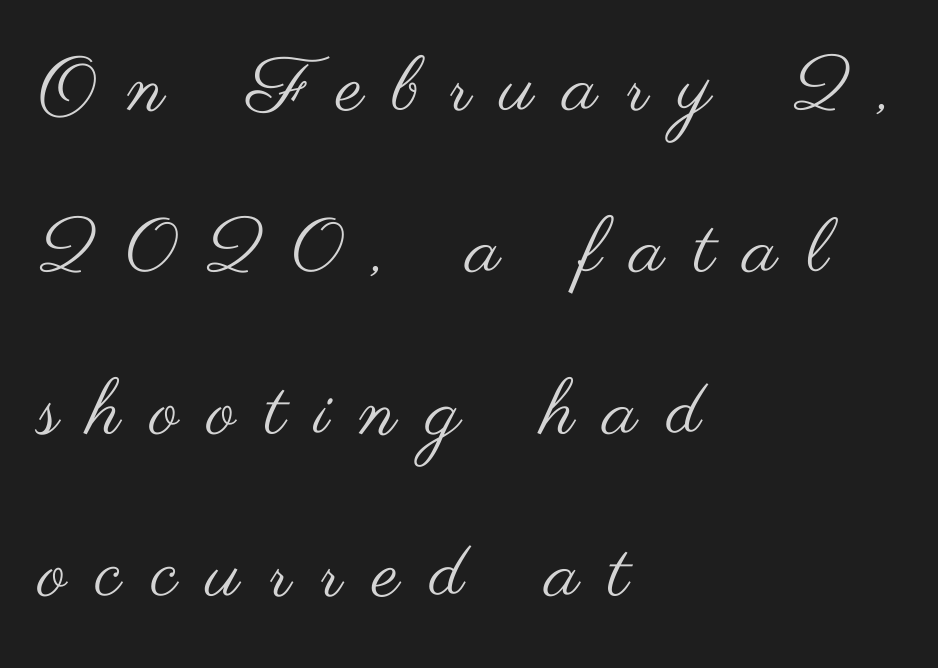
{"serif": "no", "bold": "no", "weight": "regular", "width": "wide", "stroke_contrast": "medium", "x_height": "small", "monospaced": "no", "underline": "no", "align": "left", "line_spacing": "loose", "line_spacing_ratio": 2.13, "letter_spacing": "wide", "letter_spacing_em": 0.39, "glyph_px": 76}
